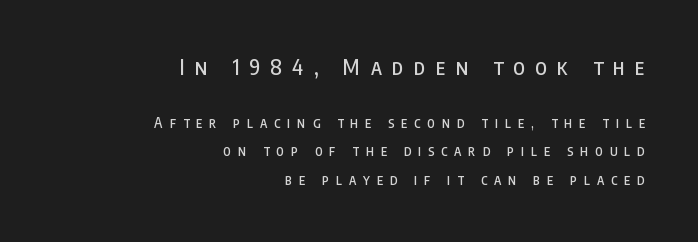
In terms of letterspacing, this is a distinctly airy, spread setting. Rows of type keep a wide berth in the vertical direction. Anything drawn beneath the words? Only blank space. Short and long lines alike share a common ending point at right.
